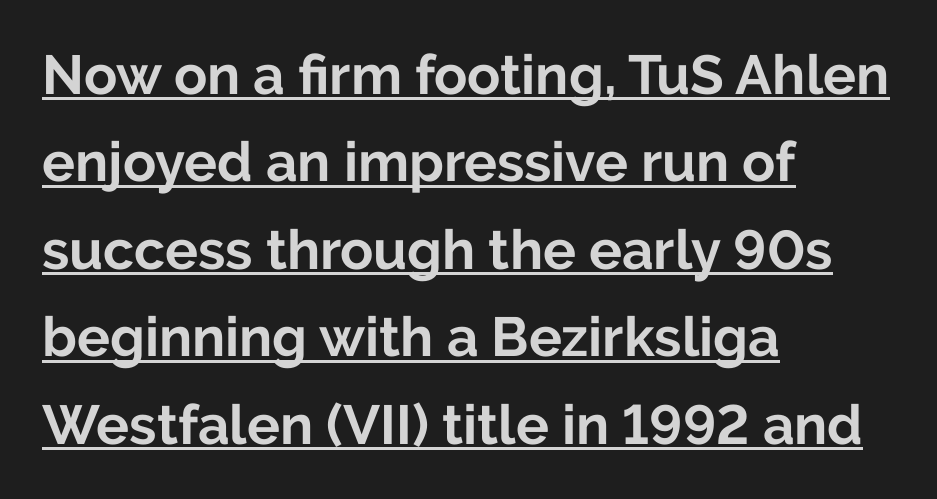
{"serif": "no", "italic": "no", "bold": "yes", "weight": "bold", "width": "normal", "stroke_contrast": "low", "x_height": "medium", "monospaced": "no", "underline": "yes", "align": "left", "line_spacing": "normal", "line_spacing_ratio": 1.59, "letter_spacing": "normal", "letter_spacing_em": 0.0, "glyph_px": 55}
